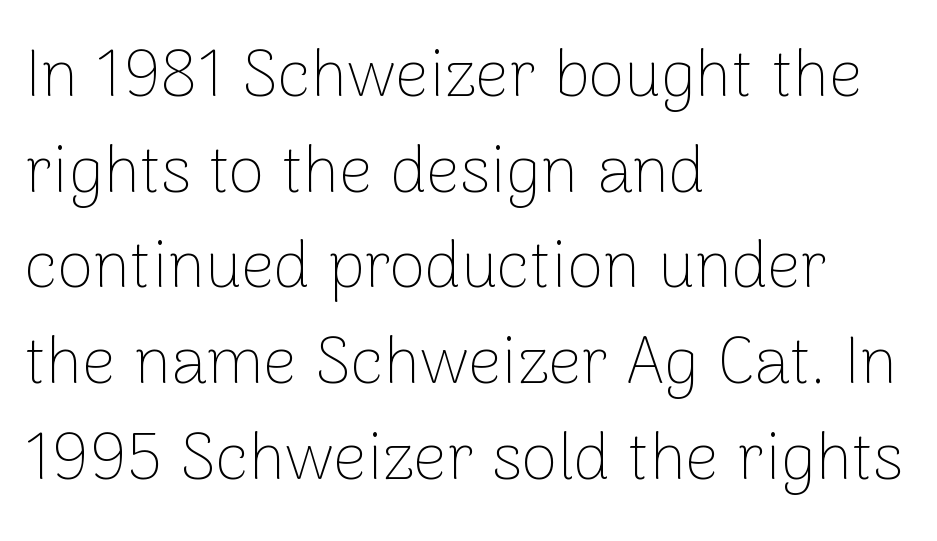
{"serif": "no", "italic": "no", "bold": "no", "weight": "thin", "width": "normal", "stroke_contrast": "low", "x_height": "medium", "monospaced": "no", "underline": "no", "align": "left", "line_spacing": "normal", "line_spacing_ratio": 1.45, "letter_spacing": "normal", "letter_spacing_em": 0.0, "glyph_px": 66}
